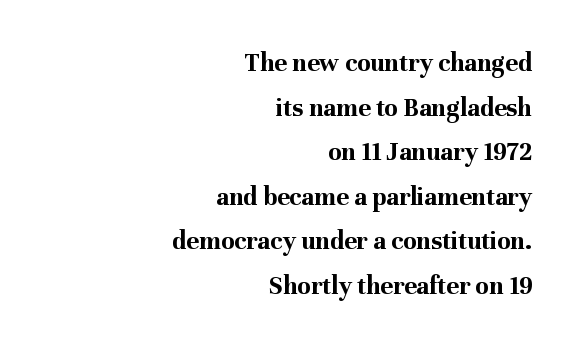
The image shows 27 px bold type, upright; set right-aligned, normal line spacing (1.65x), normal letter spacing, not underlined.
